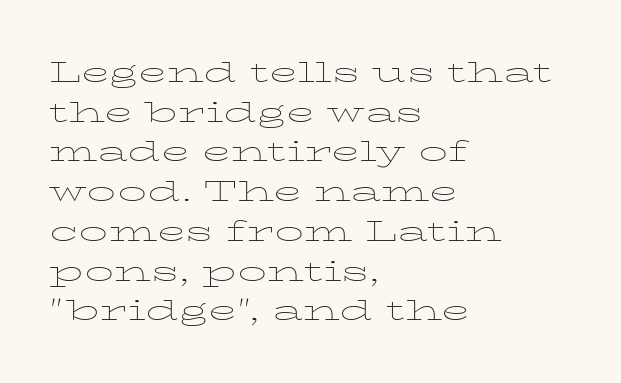
{"serif": "yes", "italic": "no", "bold": "no", "weight": "thin", "width": "wide", "stroke_contrast": "low", "x_height": "medium", "monospaced": "no", "underline": "no", "align": "left", "line_spacing": "normal", "line_spacing_ratio": 1.37, "letter_spacing": "normal", "letter_spacing_em": 0.0, "glyph_px": 29}
